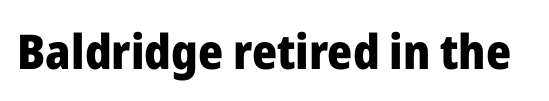
Q: Is the text bold? A: Yes.
Q: Is the text italic (slanted)? A: No, it is upright.
Q: Is the typeface a serif or a sans-serif typeface? A: Sans-serif.
Q: Is the text underlined? A: No.
Q: Is the spacing between letters normal or unusually wide? A: Normal.
Q: Width (condensed, normal, or wide)? A: Normal.
Q: Stroke contrast? A: Low.
Q: x-height? A: Medium.
Q: Monospaced? A: No.
